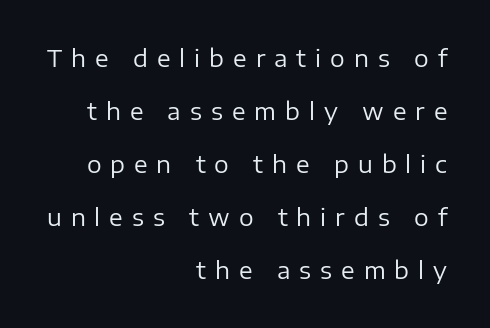
{"italic": "no", "bold": "no", "underline": "no", "align": "right", "line_spacing": "loose", "line_spacing_ratio": 2.3, "letter_spacing": "wide", "letter_spacing_em": 0.39, "glyph_px": 23}
